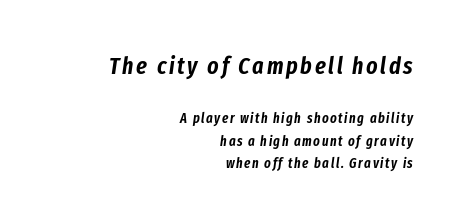
{"italic": "yes", "lean": "right", "slant_degrees": 8, "underline": "no", "align": "right", "line_spacing": "normal", "line_spacing_ratio": 1.62, "larger_block": "first", "size_ratio": 1.71, "glyph_px": 24}
